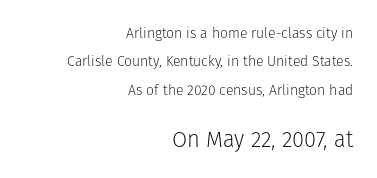
Q: Is the text bold? A: No.
Q: Is the text italic (slanted)? A: No, it is upright.
Q: Is the text underlined? A: No.
Q: How is the paragraph aligned? A: Right-aligned.
Q: Is the spacing between letters normal or unusually wide? A: Normal.
Q: Is the spacing between lines tight, normal or loose? A: Loose.
Q: Which block of text is set in a larger size, the first (top) or the second (bottom)? A: The second (bottom) one.
